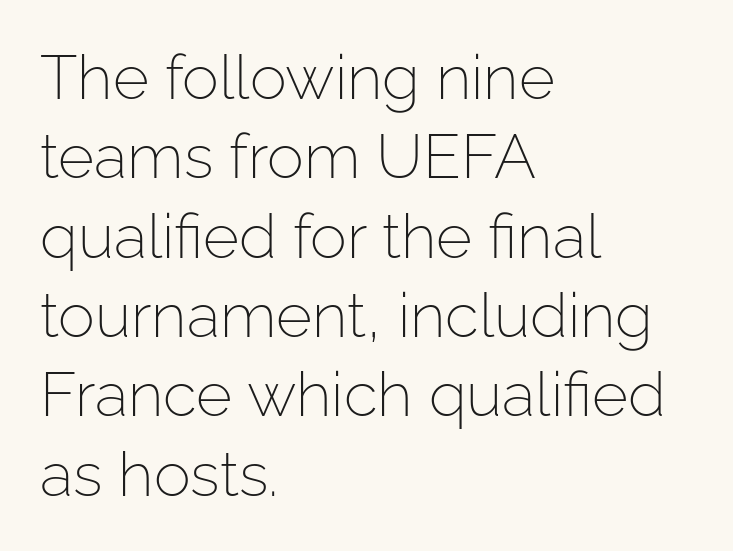
The text was rendered using a sans face with plain stroke endings. Do the characters align in a grid? No, the font is proportional. Honestly, the letter spacing is just normal — you wouldn't notice it. Leftover space on each line is placed entirely after the last word. Vertical spacing — default. Lines of text with bare space underneath.
